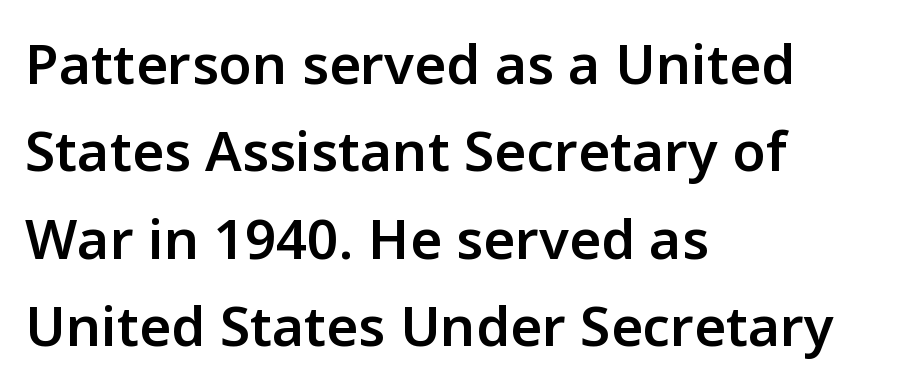
Whoever set this chose a conventional vertical rhythm. Descenders are the only things crossing below the line. The line texture is even and compact thanks to regular tracking. Style check: upright. The glyphs have the mass of a demibold cut, below bold. These lines are composed in type without serifs.
